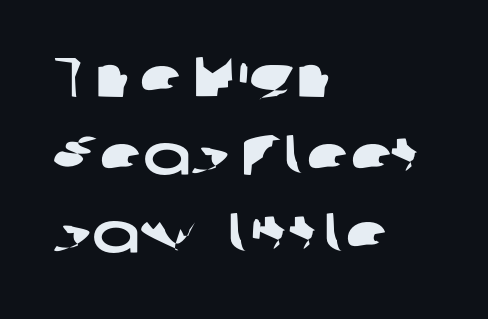
{"serif": "no", "width": "wide", "stroke_contrast": "low", "x_height": "medium", "monospaced": "no", "underline": "no", "align": "left", "line_spacing": "normal", "line_spacing_ratio": 1.37, "letter_spacing": "normal", "letter_spacing_em": 0.0, "glyph_px": 57}
